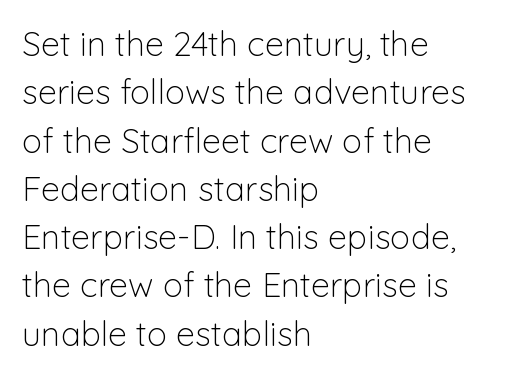
Q: Is the text bold? A: No.
Q: Is the text italic (slanted)? A: No, it is upright.
Q: Is the typeface a serif or a sans-serif typeface? A: Sans-serif.
Q: Is the text underlined? A: No.
Q: How is the paragraph aligned? A: Left-aligned.
Q: Is the spacing between letters normal or unusually wide? A: Normal.
Q: Is the spacing between lines tight, normal or loose? A: Normal.
Q: Width (condensed, normal, or wide)? A: Normal.
Q: Stroke contrast? A: Low.
Q: x-height? A: Medium.
Q: Monospaced? A: No.
